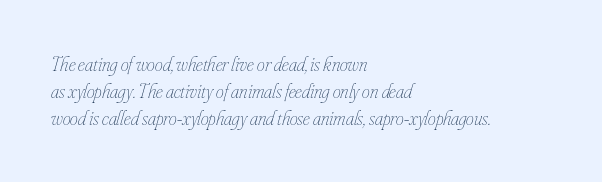
Q: Is the text bold? A: No.
Q: Is the text italic (slanted)? A: Yes, it leans right by about 16 degrees.
Q: Is the text underlined? A: No.
Q: How is the paragraph aligned? A: Left-aligned.
Q: Is the spacing between letters normal or unusually wide? A: Normal.
Q: Is the spacing between lines tight, normal or loose? A: Normal.
